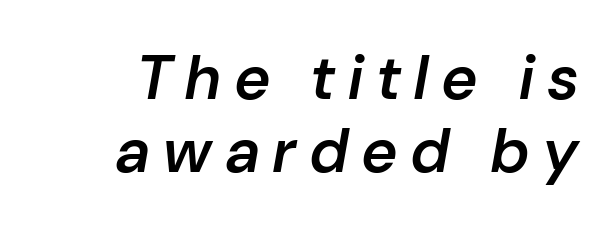
There's an unmistakable incline to the writing here. Firm but not heavy-handed strokes: this text is semibold. Words appear elongated and porous because spacing is wide. The space beneath each line is pristine and unruled. Character widths vary here, with narrow letters taking less room than wide ones.
